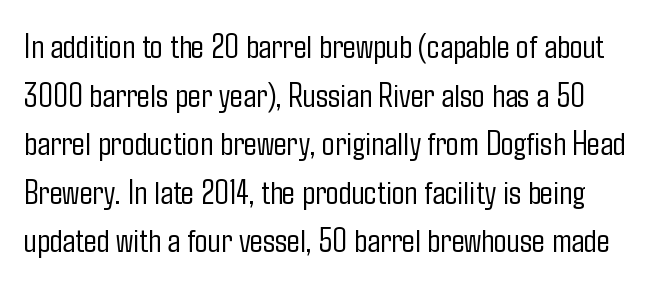
Q: Is the text bold? A: No.
Q: Is the text italic (slanted)? A: No, it is upright.
Q: Is the typeface a serif or a sans-serif typeface? A: Sans-serif.
Q: Is the text underlined? A: No.
Q: Is the spacing between letters normal or unusually wide? A: Normal.
Q: Is the spacing between lines tight, normal or loose? A: Normal.
Q: Width (condensed, normal, or wide)? A: Condensed.
Q: Stroke contrast? A: Low.
Q: x-height? A: Medium.
Q: Monospaced? A: No.
